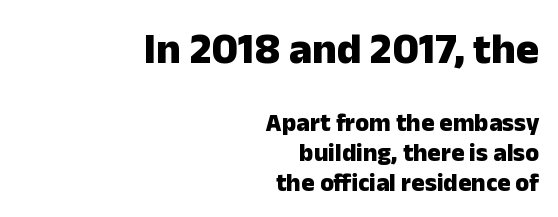
{"serif": "no", "italic": "no", "bold": "yes", "weight": "heavy", "width": "normal", "stroke_contrast": "low", "x_height": "medium", "monospaced": "no", "underline": "no", "align": "right", "line_spacing_ratio": 1.2, "letter_spacing": "normal", "letter_spacing_em": 0.0, "larger_block": "first", "size_ratio": 1.72, "glyph_px": 43}
